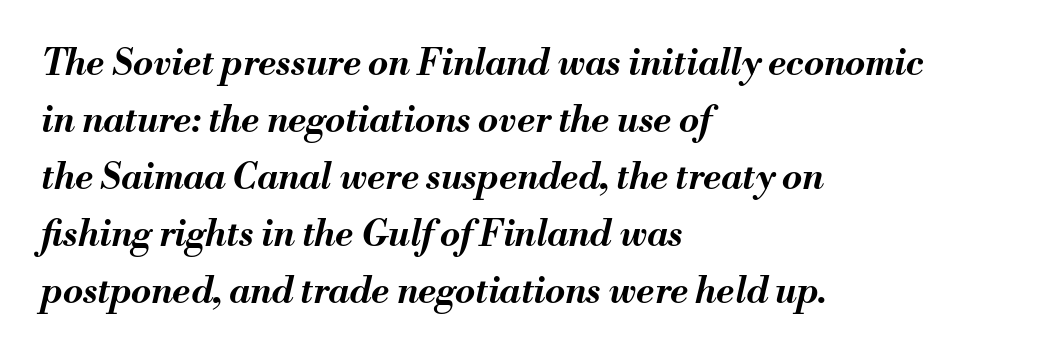
Compared with typical body copy, the letter spacing here is the same. Every row of glyphs begins at an identical x-position on the left. The foot of each line stays bare and open. Heavy-handed strokes throughout: this text is bold. Every character sits at an angle, as italics do. Reading down the column, the eye jumps a familiar distance to each next line.
